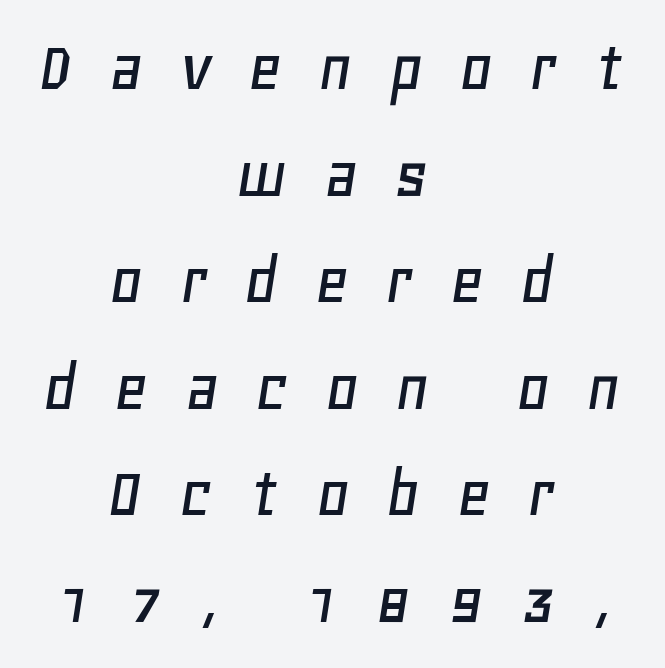
{"italic": "yes", "lean": "right", "slant_degrees": 11, "width": "normal", "stroke_contrast": "low", "x_height": "large", "monospaced": "no", "underline": "no", "align": "center", "line_spacing": "normal", "line_spacing_ratio": 1.44, "letter_spacing": "wide", "letter_spacing_em": 0.48, "glyph_px": 74}
